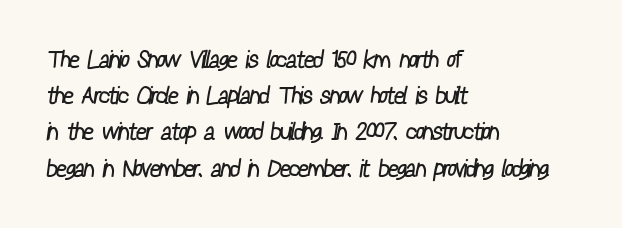
{"bold": "no", "underline": "no", "align": "left", "line_spacing": "normal", "line_spacing_ratio": 1.51, "letter_spacing": "normal", "letter_spacing_em": 0.0, "glyph_px": 24}
